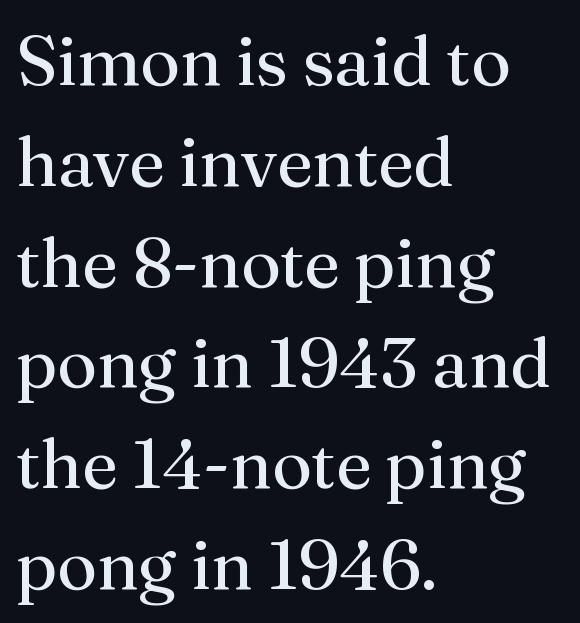
Ordinary non-slanted type is in use. Horizontally, the lines are justified to the leading edge only. Plain, unruled lines of type. This reads as an unemphasized weight, regular at the heaviest.
